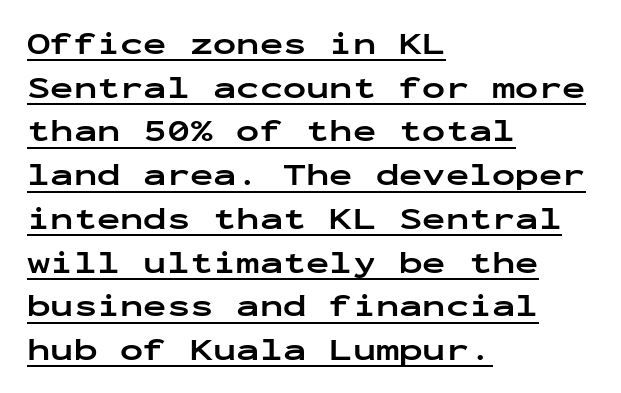
{"serif": "no", "italic": "no", "bold": "yes", "weight": "bold", "width": "wide", "stroke_contrast": "low", "x_height": "medium", "monospaced": "yes", "underline": "yes", "align": "left", "line_spacing": "normal", "line_spacing_ratio": 1.41, "letter_spacing": "normal", "letter_spacing_em": 0.0, "glyph_px": 31}
